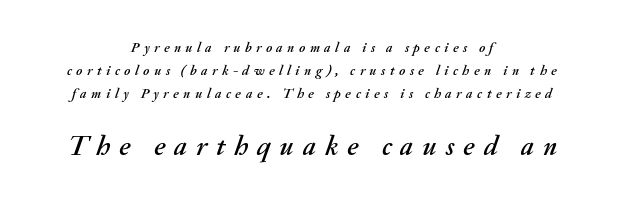
Q: Is the text italic (slanted)? A: Yes, it leans right by about 20 degrees.
Q: Is the text underlined? A: No.
Q: How is the paragraph aligned? A: Centered.
Q: Is the spacing between letters normal or unusually wide? A: Unusually wide.
Q: Is the spacing between lines tight, normal or loose? A: Normal.
Q: Which block of text is set in a larger size, the first (top) or the second (bottom)? A: The second (bottom) one.
Q: Width (condensed, normal, or wide)? A: Normal.
Q: Stroke contrast? A: Medium.
Q: x-height? A: Small.
Q: Monospaced? A: No.
